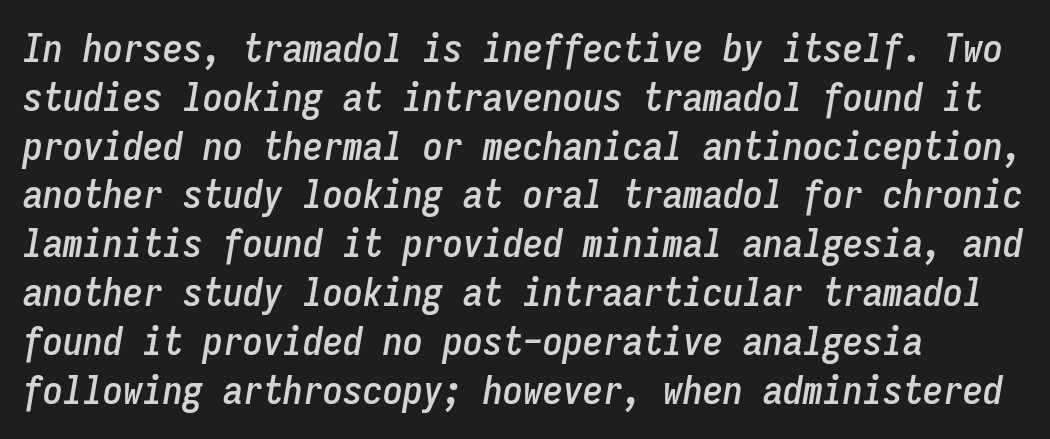
The image shows 40 px condensed type, italic (leaning right), monospaced; set left-aligned, line spacing 1.22x, normal letter spacing, not underlined; low stroke contrast and a medium x-height.
